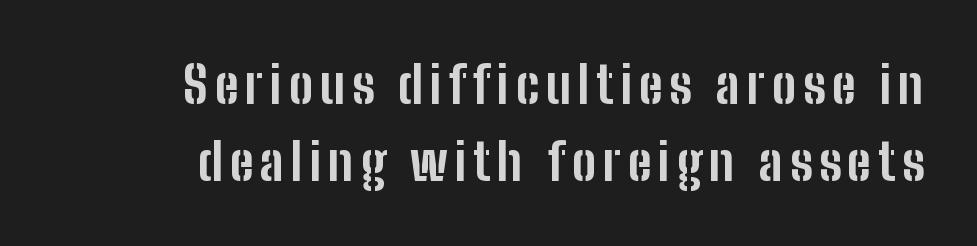
The image shows 51 px bold, condensed sans-serif type, upright; set normal line spacing (1.51x), not underlined; low stroke contrast and a medium x-height.
